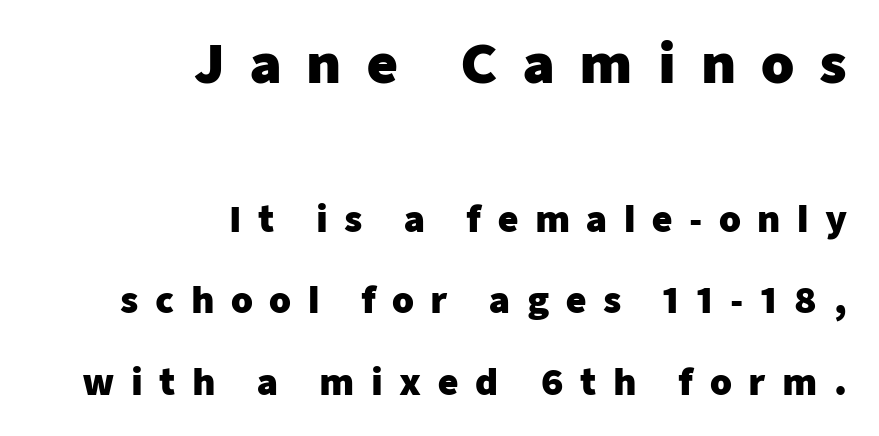
The image shows 53 px heavy sans-serif type, upright; set right-aligned, loose line spacing (2.33x), unusually wide letter spacing (+0.47 em), not underlined; the first (top) block is 1.51x larger; low stroke contrast and a medium x-height.
